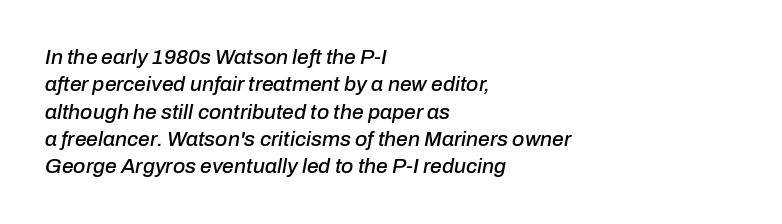
Q: Is the text italic (slanted)? A: Yes, it leans right by about 10 degrees.
Q: Is the text underlined? A: No.
Q: How is the paragraph aligned? A: Left-aligned.
Q: Is the spacing between letters normal or unusually wide? A: Normal.
Q: Is the spacing between lines tight, normal or loose? A: Normal.
